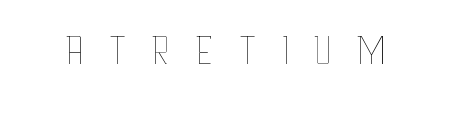
Letters rest on an invisible, unmarked baseline. The letterforms stand isolated, each surrounded by extra space. Every character sits straight up, as roman type does. Stems and bowls with no extra thickness — not bold.
